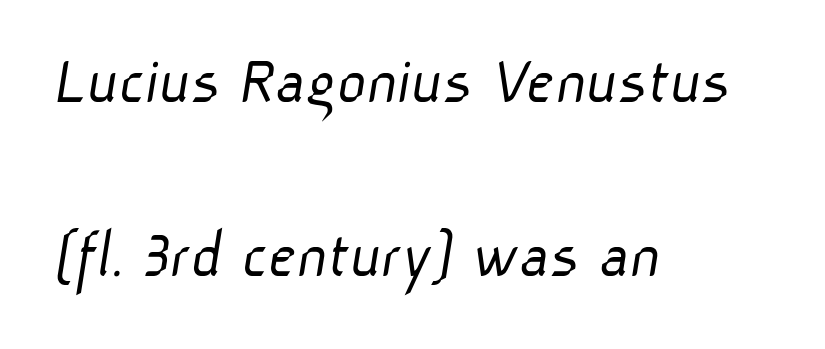
{"serif": "no", "bold": "no", "weight": "light", "width": "normal", "stroke_contrast": "low", "x_height": "medium", "monospaced": "no", "underline": "no", "align": "left", "line_spacing": "loose", "line_spacing_ratio": 2.45, "letter_spacing": "normal", "letter_spacing_em": 0.0, "glyph_px": 71}
